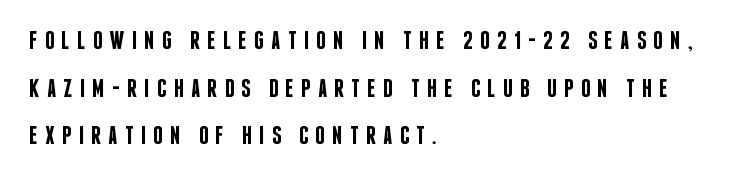
The image shows 26 px text type, upright; set left-aligned, line spacing 1.83x, unusually wide letter spacing (+0.28 em), not underlined.
